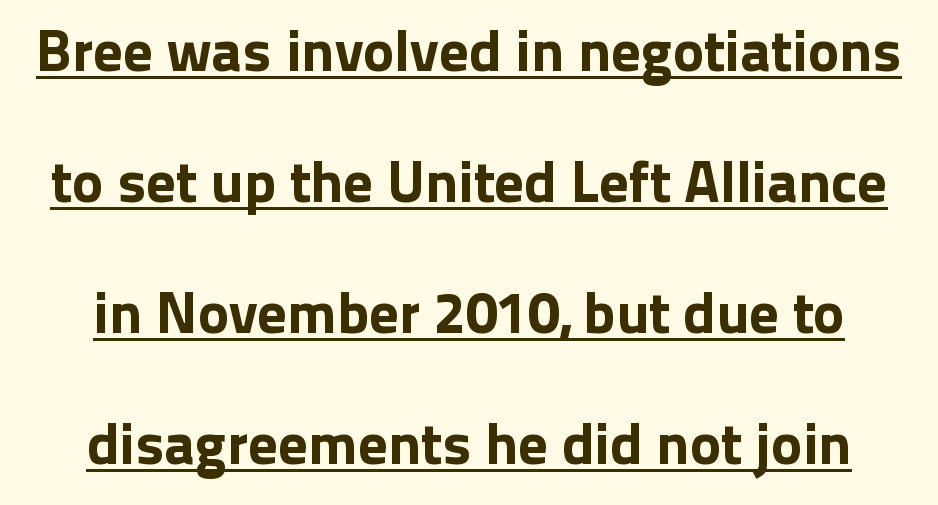
The vertical gap from one line to the next is large. The lettering holds an erect, upright posture throughout. Characters follow at the spacing the type designer built in. Classification — sans serif. The typesetter has applied underlining to the passage shown. Each letter keeps its own natural width here, so spacing adapts to shape.
